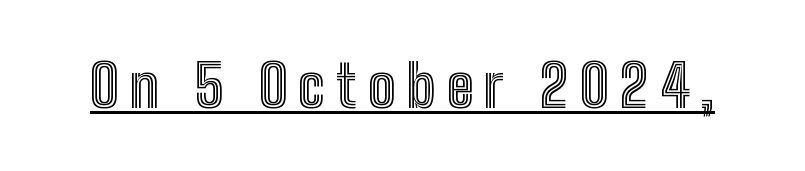
Italic? Not at all — the glyphs are vertical. These characters rest on top of a visible drawn line. Varying glyph widths throughout — classic text-font behaviour.
